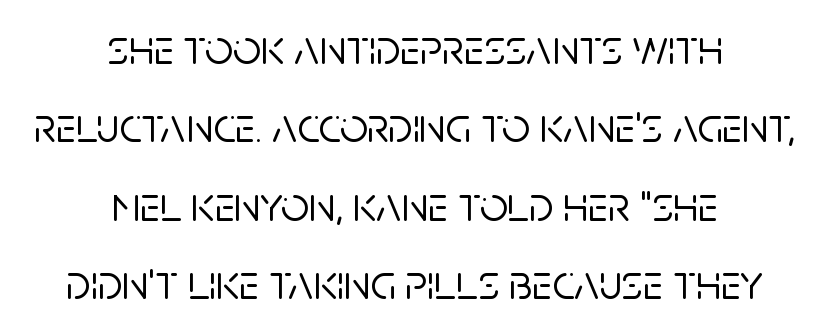
Q: Is the text italic (slanted)? A: No, it is upright.
Q: Is the typeface a serif or a sans-serif typeface? A: Sans-serif.
Q: Is the text underlined? A: No.
Q: How is the paragraph aligned? A: Centered.
Q: Is the spacing between letters normal or unusually wide? A: Normal.
Q: Is the spacing between lines tight, normal or loose? A: Normal.
Q: Width (condensed, normal, or wide)? A: Normal.
Q: Stroke contrast? A: Low.
Q: x-height? A: Large.
Q: Monospaced? A: No.
